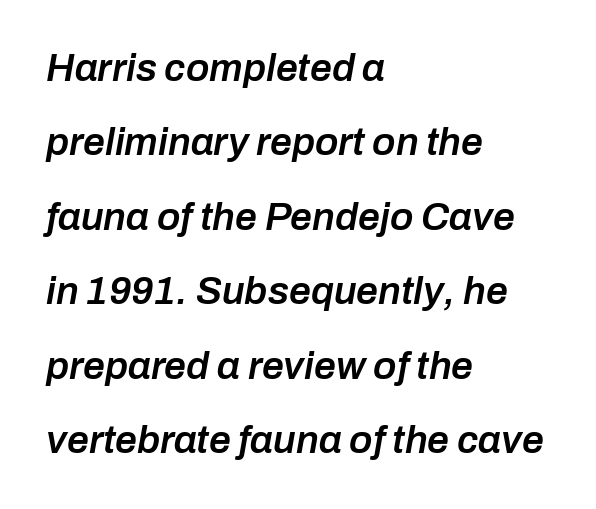
Q: Is the text bold? A: Semi-bold.
Q: Is the text italic (slanted)? A: Yes, it leans right by about 10 degrees.
Q: Is the text underlined? A: No.
Q: How is the paragraph aligned? A: Left-aligned.
Q: Is the spacing between letters normal or unusually wide? A: Normal.
Q: Is the spacing between lines tight, normal or loose? A: Loose.
Q: Width (condensed, normal, or wide)? A: Normal.
Q: Stroke contrast? A: Low.
Q: x-height? A: Medium.
Q: Monospaced? A: No.
